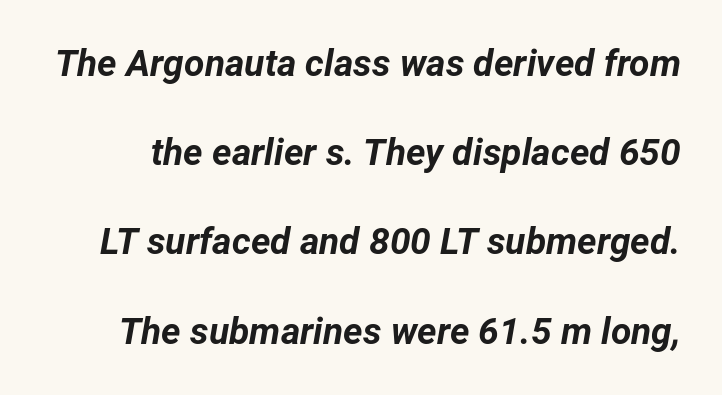
Q: Is the text bold? A: Yes.
Q: Is the text italic (slanted)? A: Yes, it leans right by about 12 degrees.
Q: Is the text underlined? A: No.
Q: Is the spacing between letters normal or unusually wide? A: Normal.
Q: Is the spacing between lines tight, normal or loose? A: Loose.
Q: Width (condensed, normal, or wide)? A: Normal.
Q: Stroke contrast? A: Low.
Q: x-height? A: Medium.
Q: Monospaced? A: No.
